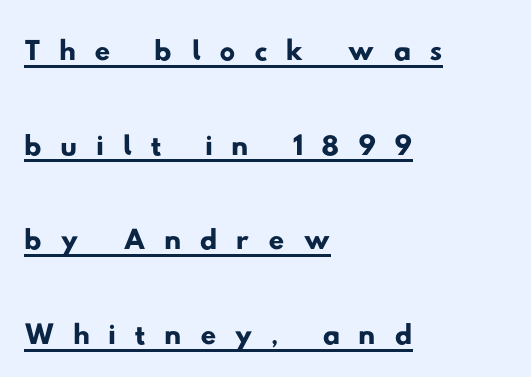
The image shows 44 px wide sans-serif type; set left-aligned, loose line spacing (2.15x), unusually wide letter spacing (+0.41 em), underlined; low stroke contrast and a small x-height.
